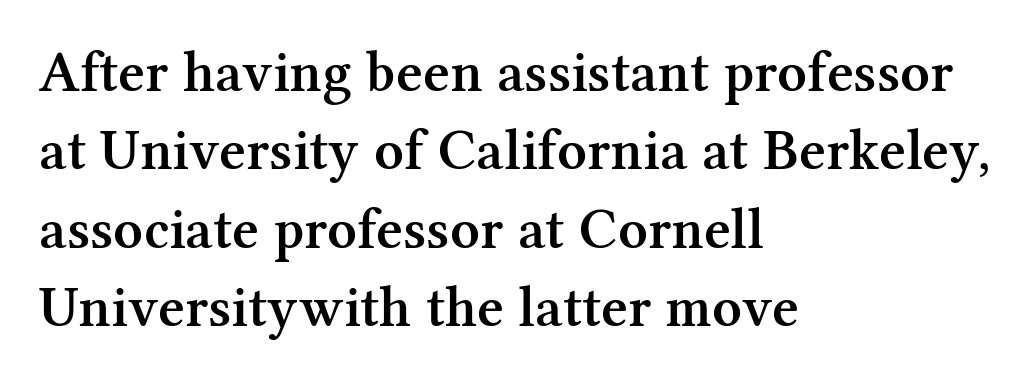
The image shows 58 px semibold serif type, upright; set left-aligned, normal line spacing (1.35x), normal letter spacing, not underlined; medium stroke contrast and a medium x-height.
